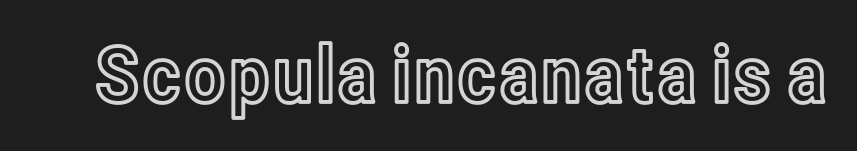
These lines are rendered in a variable-pitch font. A typesetter would mark this as roman, not italic. Standard letterfit; no display-style spreading of the glyphs. Each row of text sits above clean, open space.
